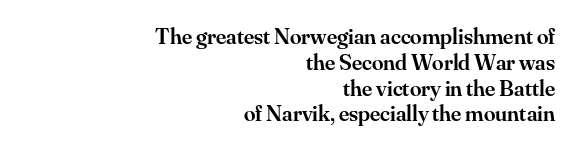
{"italic": "no", "bold": "semi", "underline": "no", "align": "right", "line_spacing": "tight", "line_spacing_ratio": 1.12, "letter_spacing": "normal", "letter_spacing_em": 0.0, "glyph_px": 23}
